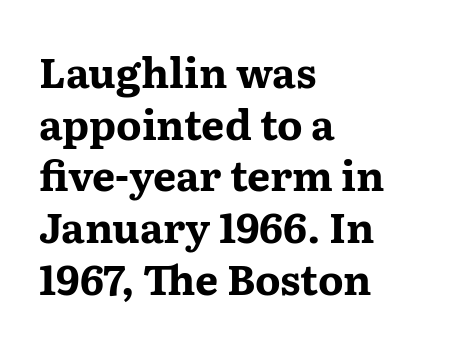
Look at the tracking — it's just the regular setting, nothing added. A typesetter would call this proportional, since set widths differ per character. One-word summary of the alignment: left. Do the letters lean? They stand straight. The specimen omits any rule beneath the text block's lines. Strokes here are thick enough to call this a true bold.
